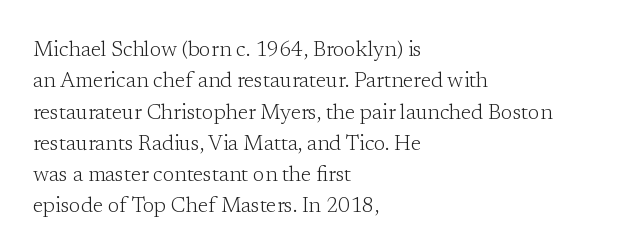
Q: Is the text bold? A: No.
Q: Is the text italic (slanted)? A: No, it is upright.
Q: Is the text underlined? A: No.
Q: How is the paragraph aligned? A: Left-aligned.
Q: Is the spacing between letters normal or unusually wide? A: Normal.
Q: Is the spacing between lines tight, normal or loose? A: Normal.
